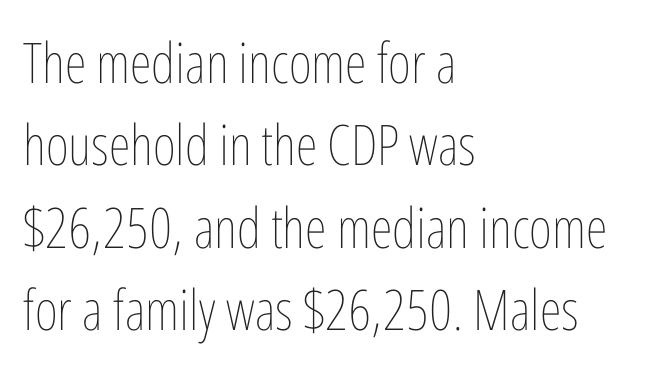
Spacing between characters is what you'd get straight out of the box. Is the type heavy? It reads as light-to-regular instead. Looks like regular typesetting: each glyph gets only the width it needs. Rendered with straight, roman letterforms. Each new line begins a customary step beneath the previous one. The paragraph has a hard left edge and a soft right edge.
